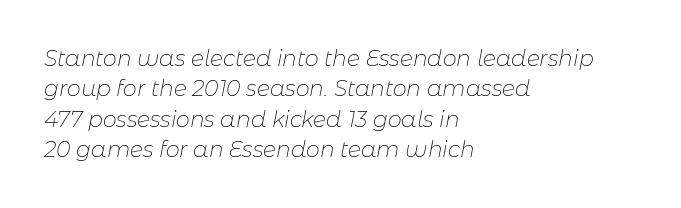
The image shows 22 px text type, italic (leaning right); set left-aligned, normal line spacing (1.38x), normal letter spacing, not underlined.
